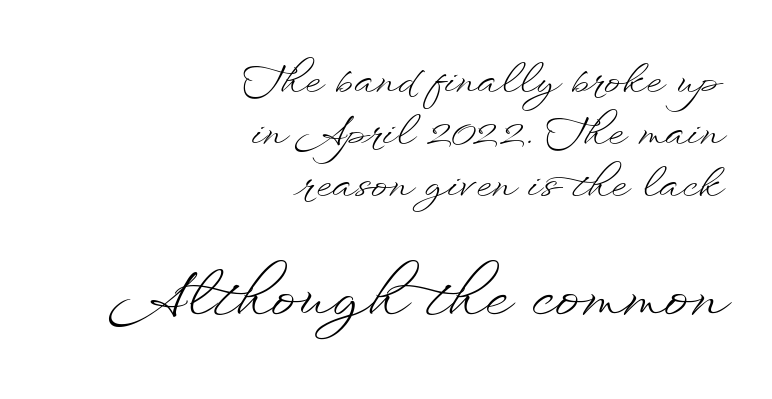
The image shows 60 px light, wide type; set right-aligned, normal line spacing (1.3x), normal letter spacing, not underlined; the second (bottom) block is 1.5x larger; low stroke contrast and a small x-height.
